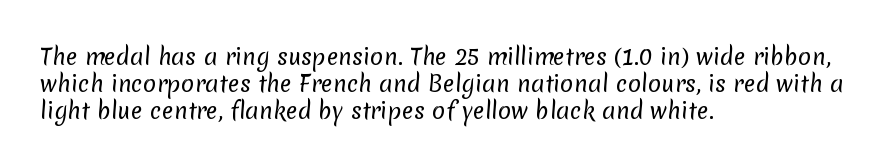
This sample uses plain, unmodified letter spacing. The compositor pushed each line to the left boundary. Descenders hang freely into open space. Compared with a typical body face, this is equally light or lighter still.
